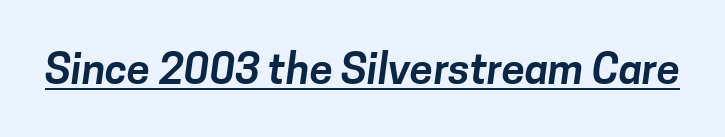
{"serif": "no", "width": "normal", "stroke_contrast": "low", "x_height": "medium", "monospaced": "no", "underline": "yes", "letter_spacing": "normal", "letter_spacing_em": 0.0, "glyph_px": 42}
